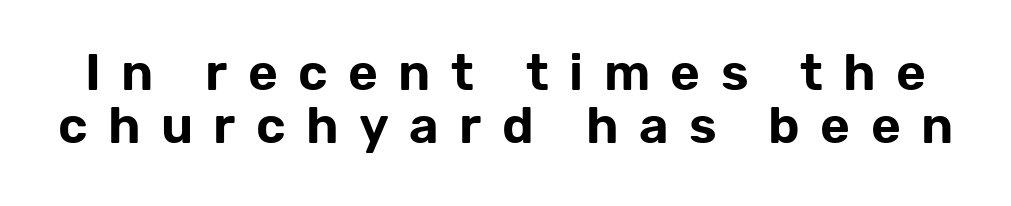
The tracking reads as deliberately expanded to a designer's eye. Vertical strokes here are truly vertical. Does the type have serifs? No, each stem ends abruptly. How would I describe the line gaps? Narrow and economical. The foot of each line stays bare and open. The passage shown is typed in a proportional face where columns would drift.
